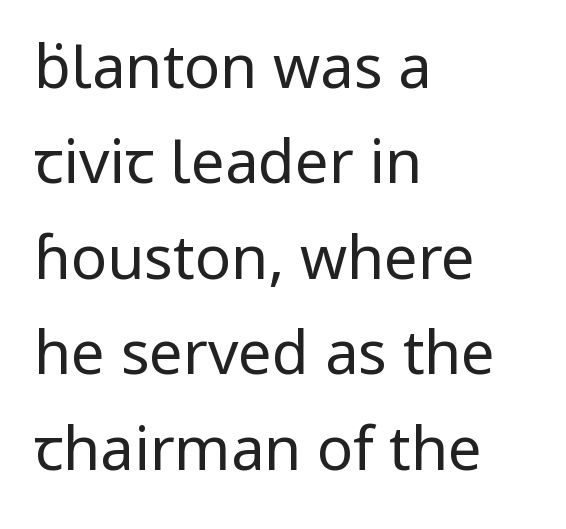
The image shows 60 px regular-weight sans-serif type, upright; set left-aligned, normal line spacing (1.59x), normal letter spacing, not underlined; low stroke contrast and a medium x-height.
